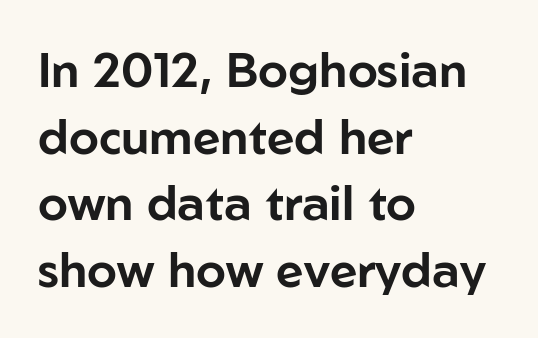
The image shows 48 px sans-serif type, upright; set left-aligned, normal line spacing (1.39x), normal letter spacing, not underlined; low stroke contrast and a medium x-height.
